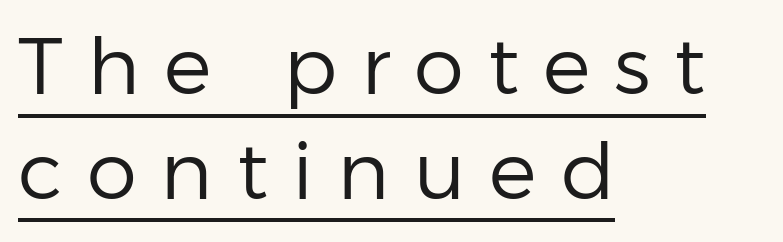
{"serif": "no", "italic": "no", "bold": "no", "weight": "regular", "width": "normal", "stroke_contrast": "low", "x_height": "medium", "monospaced": "no", "underline": "yes", "align": "left", "line_spacing": "normal", "line_spacing_ratio": 1.31, "letter_spacing": "wide", "letter_spacing_em": 0.3, "glyph_px": 80}
